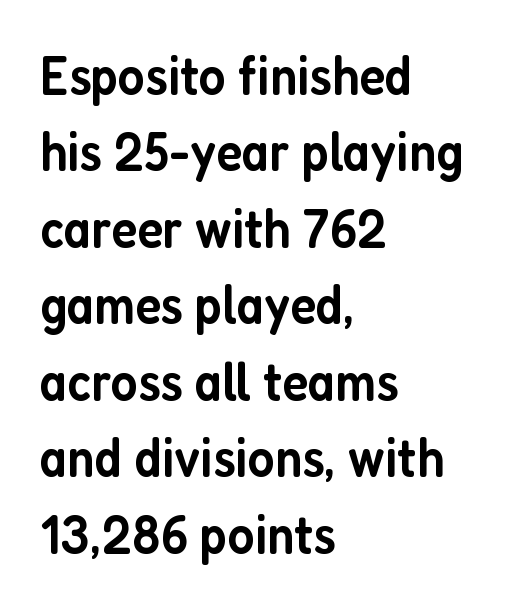
{"serif": "no", "italic": "no", "bold": "semi", "weight": "semibold", "width": "condensed", "stroke_contrast": "low", "x_height": "medium", "monospaced": "no", "underline": "no", "align": "left", "line_spacing": "normal", "line_spacing_ratio": 1.39, "letter_spacing": "normal", "letter_spacing_em": 0.0, "glyph_px": 55}
